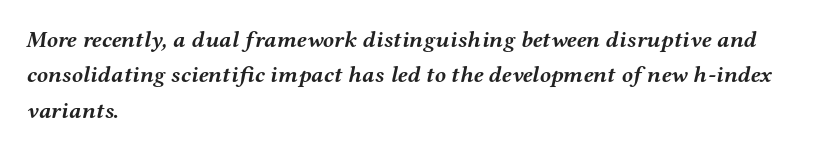
Q: Is the text bold? A: Yes.
Q: Is the text italic (slanted)? A: Yes, it leans right by about 12 degrees.
Q: Is the text underlined? A: No.
Q: How is the paragraph aligned? A: Left-aligned.
Q: Is the spacing between letters normal or unusually wide? A: Normal.
Q: Is the spacing between lines tight, normal or loose? A: Normal.
